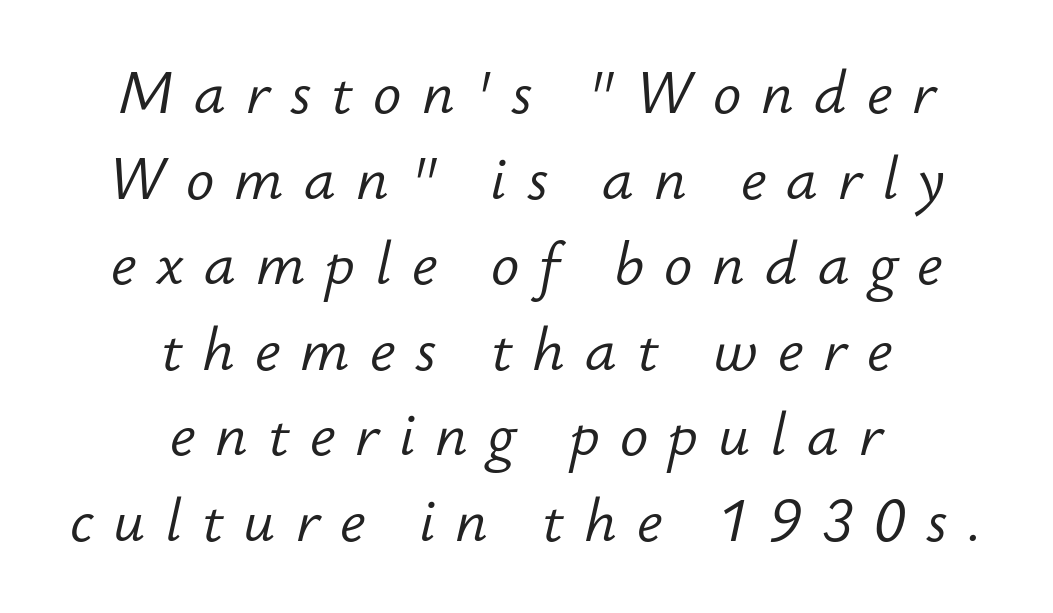
The passage is arranged like a title page — every line centered. The rendering uses a moderate line-height, typical for paragraphs. The specimen reads as italic at a glance. Is the type heavy? It reads as light-to-regular instead. These lines have a slow, spaced-out rhythm from letter to letter.
